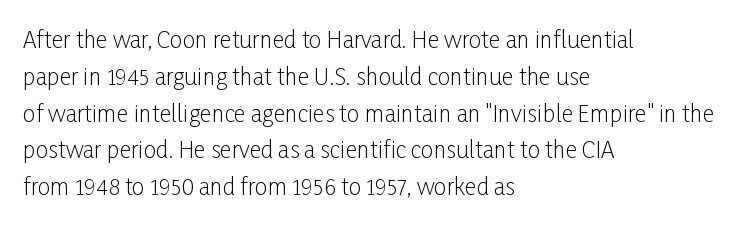
{"italic": "no", "bold": "no", "underline": "no", "align": "left", "line_spacing": "normal", "line_spacing_ratio": 1.6, "letter_spacing": "normal", "letter_spacing_em": 0.0, "glyph_px": 23}
